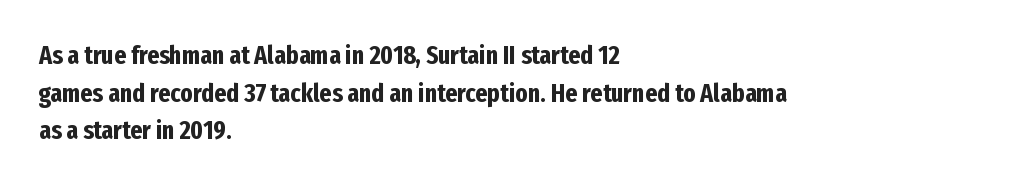
The image shows 26 px bold type, upright; set left-aligned, normal line spacing (1.45x), normal letter spacing, not underlined.
